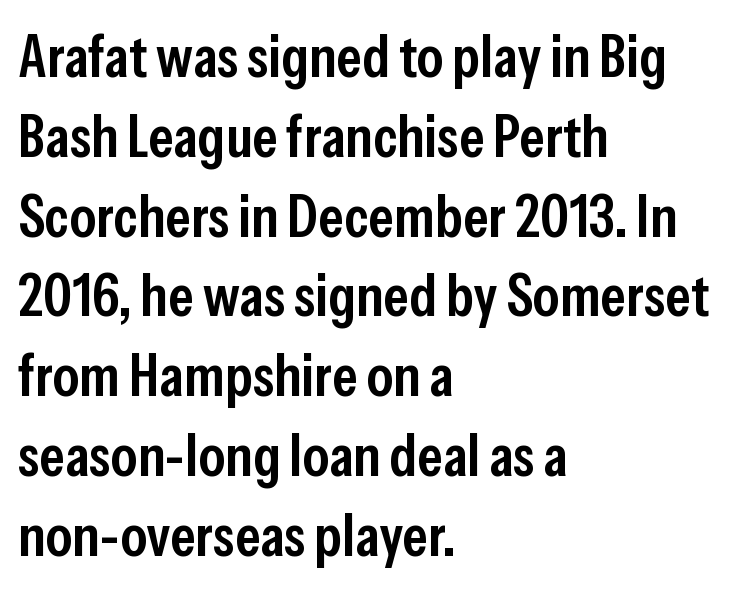
Each new line begins a customary step beneath the previous one. A typesetter would mark this as roman, not italic. Typographically, this falls in the sans-serif category. These lines are rendered in a variable-pitch font.
